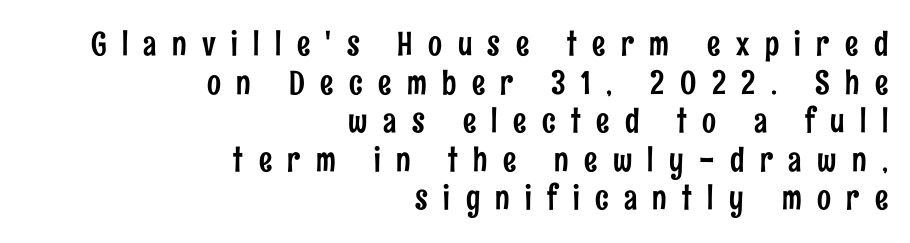
Q: Is the text italic (slanted)? A: No, it is upright.
Q: Is the typeface a serif or a sans-serif typeface? A: Sans-serif.
Q: Is the text underlined? A: No.
Q: How is the paragraph aligned? A: Right-aligned.
Q: Is the spacing between letters normal or unusually wide? A: Unusually wide.
Q: Width (condensed, normal, or wide)? A: Condensed.
Q: Stroke contrast? A: Low.
Q: x-height? A: Medium.
Q: Monospaced? A: No.
